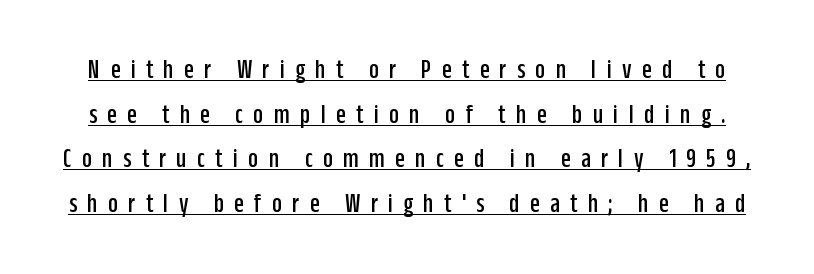
{"serif": "no", "italic": "no", "width": "condensed", "stroke_contrast": "low", "x_height": "large", "monospaced": "no", "underline": "yes", "line_spacing": "normal", "line_spacing_ratio": 1.59, "letter_spacing": "wide", "letter_spacing_em": 0.37, "glyph_px": 28}
